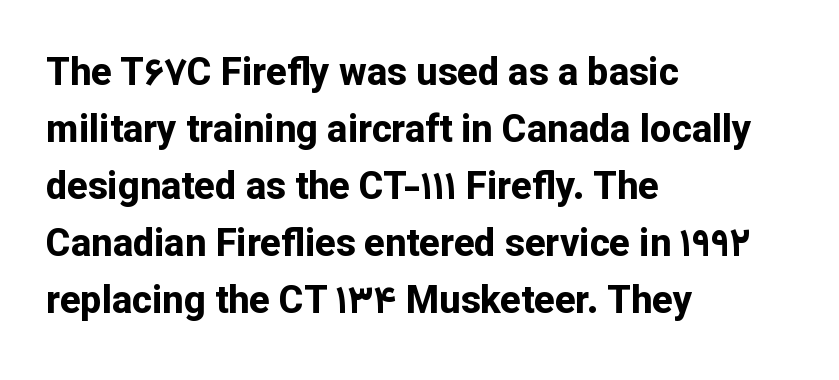
The image shows 38 px bold sans-serif type, upright; set left-aligned, normal line spacing (1.5x), normal letter spacing, not underlined; low stroke contrast and a medium x-height.
